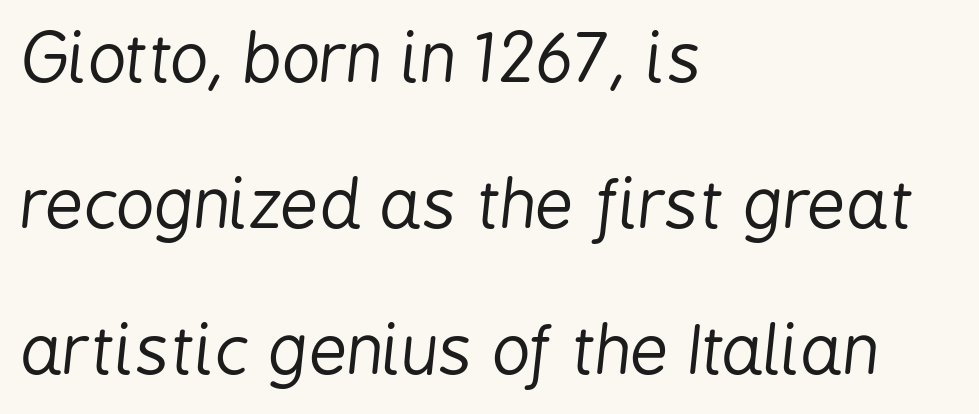
The image shows 67 px regular-weight, condensed type, italic (leaning right); set left-aligned, loose line spacing (2.18x), normal letter spacing, not underlined; low stroke contrast and a medium x-height.
